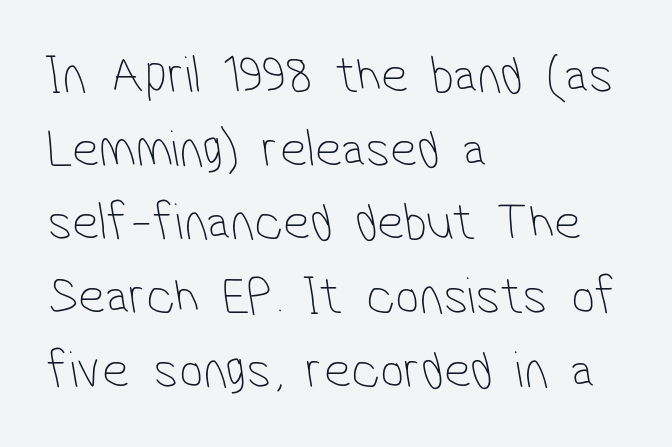
{"serif": "no", "bold": "no", "weight": "thin", "width": "condensed", "stroke_contrast": "low", "x_height": "medium", "monospaced": "no", "underline": "no", "align": "left", "line_spacing": "normal", "line_spacing_ratio": 1.39, "letter_spacing": "normal", "letter_spacing_em": 0.0, "glyph_px": 53}
